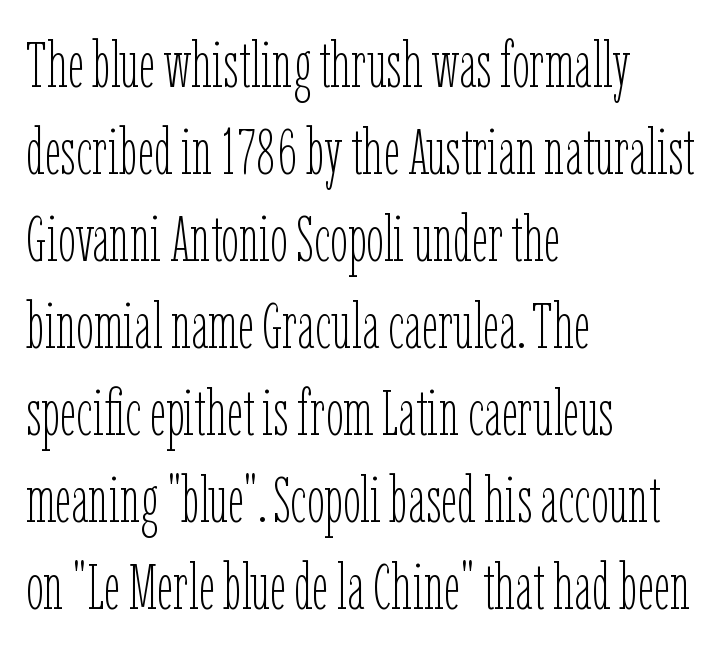
{"italic": "no", "bold": "no", "weight": "thin", "width": "condensed", "stroke_contrast": "low", "x_height": "medium", "monospaced": "no", "underline": "no", "align": "left", "line_spacing": "normal", "line_spacing_ratio": 1.36, "letter_spacing": "normal", "letter_spacing_em": 0.0, "glyph_px": 64}
